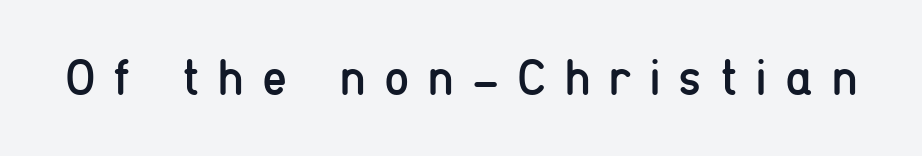
Check the space under the baseline: it is left empty. Is this a fixed-width face? No — the glyphs have proportional, varying widths. Is there any slant? The stems are plumb. What stands out about the letter spacing? Its width — letters are far apart. This rendering employs a face without finishing strokes, i.e., a sans-serif. This is not heavy type; no bold has been used.
